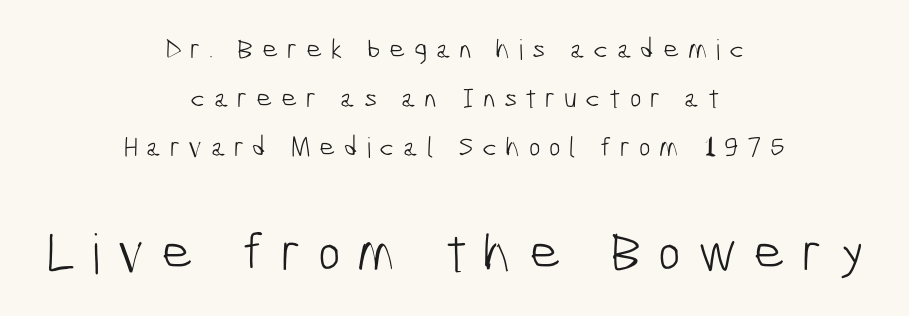
{"serif": "no", "bold": "no", "weight": "light", "width": "condensed", "stroke_contrast": "low", "x_height": "medium", "monospaced": "no", "underline": "no", "align": "center", "line_spacing_ratio": 1.75, "letter_spacing": "wide", "letter_spacing_em": 0.3, "larger_block": "second", "size_ratio": 1.96, "glyph_px": 55}
